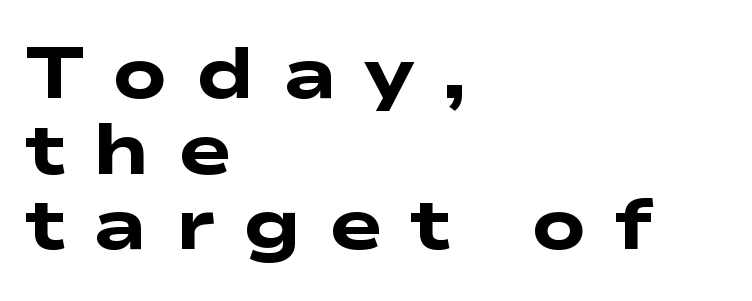
Letters rest on an invisible, unmarked baseline. Letter spacing: wide. Varying glyph widths throughout — classic text-font behaviour. Alignment: flush left. Serifs: no, the terminals of the letterforms are clean.
